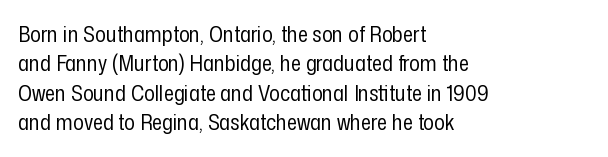
Q: Is the text bold? A: No.
Q: Is the text italic (slanted)? A: No, it is upright.
Q: Is the text underlined? A: No.
Q: How is the paragraph aligned? A: Left-aligned.
Q: Is the spacing between letters normal or unusually wide? A: Normal.
Q: Is the spacing between lines tight, normal or loose? A: Normal.
